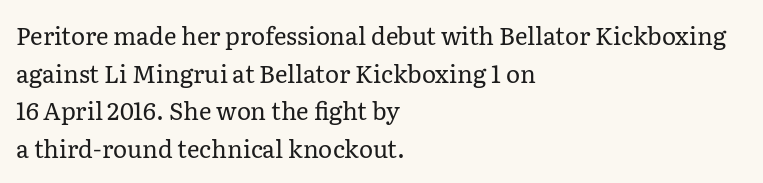
The setting favours the left margin, as ordinary paragraphs usually do. The face looks like a standard text weight, possibly lighter. Each row of text sits above clean, open space. Posture: straight, roman, zero tilt.
